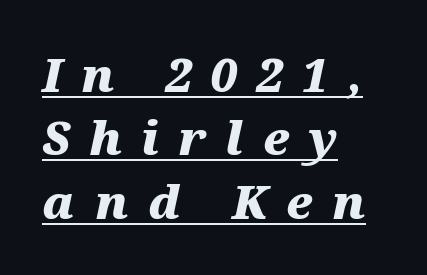
{"italic": "yes", "lean": "right", "slant_degrees": 12, "bold": "yes", "weight": "heavy", "width": "wide", "stroke_contrast": "medium", "x_height": "medium", "monospaced": "no", "underline": "yes", "align": "left", "line_spacing": "normal", "line_spacing_ratio": 1.38, "letter_spacing": "wide", "letter_spacing_em": 0.42, "glyph_px": 46}
